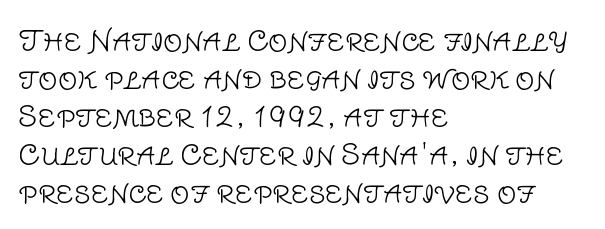
The image shows 27 px text type; set left-aligned, normal line spacing (1.41x), normal letter spacing, not underlined.
